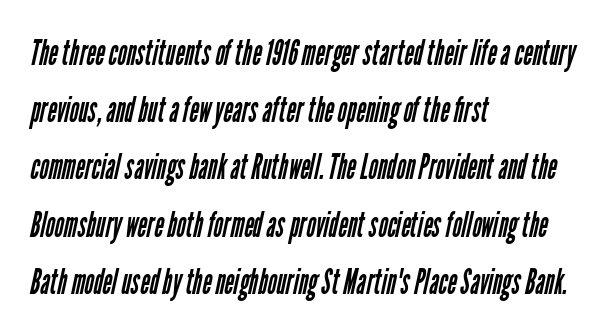
Nothing unusual about the tracking: characters are spaced as the font intends. Regarding leading, the lines here are spaced in the standard way. The letters look calm and open, with moderate or lighter stems. Nobody drew a line under any word here. This is sans-serif lettering, the kind often seen on screens and signage.
